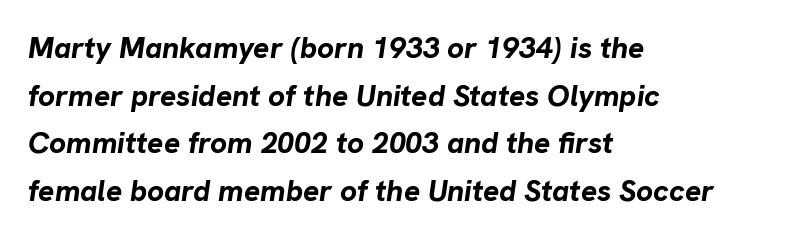
Emphasis by weight is at full strength: bold. Each line starts at the same left margin while the right side varies. Posture: slanted. The face used here is proportionally spaced, like ordinary book or web type. Anything drawn beneath the words? Only blank space. The letterforms sit shoulder to shoulder at normal distance.
